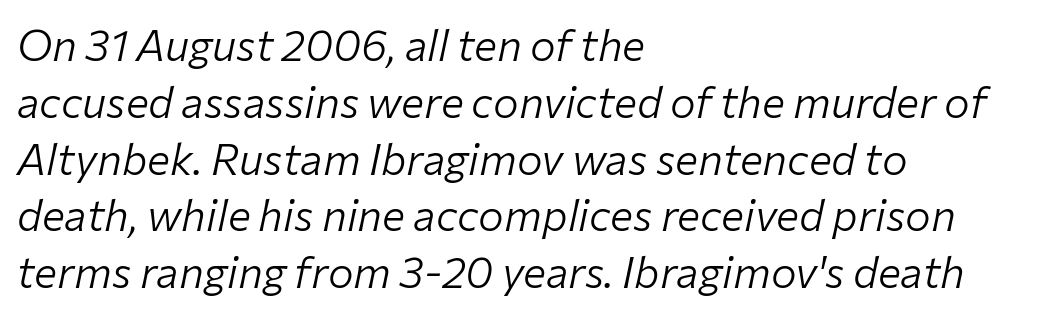
Q: Is the text bold? A: No.
Q: Is the text italic (slanted)? A: Yes, it leans right by about 12 degrees.
Q: Is the text underlined? A: No.
Q: How is the paragraph aligned? A: Left-aligned.
Q: Is the spacing between letters normal or unusually wide? A: Normal.
Q: Is the spacing between lines tight, normal or loose? A: Normal.
Q: Width (condensed, normal, or wide)? A: Normal.
Q: Stroke contrast? A: Low.
Q: x-height? A: Medium.
Q: Monospaced? A: No.
